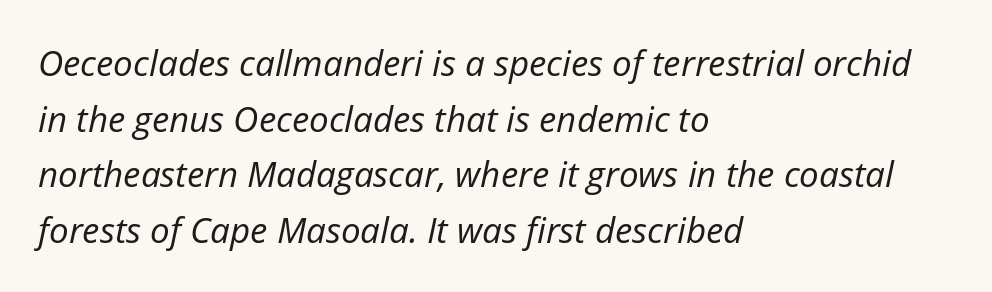
The image shows 35 px regular-weight type, italic (leaning right); set left-aligned, normal line spacing (1.59x), normal letter spacing, not underlined; low stroke contrast and a medium x-height.
